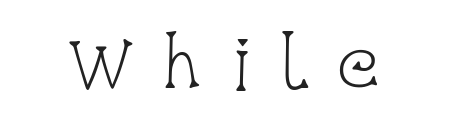
The image shows 65 px light, condensed serif type, upright; set unusually wide letter spacing (+0.43 em), not underlined; low stroke contrast and a large x-height.
